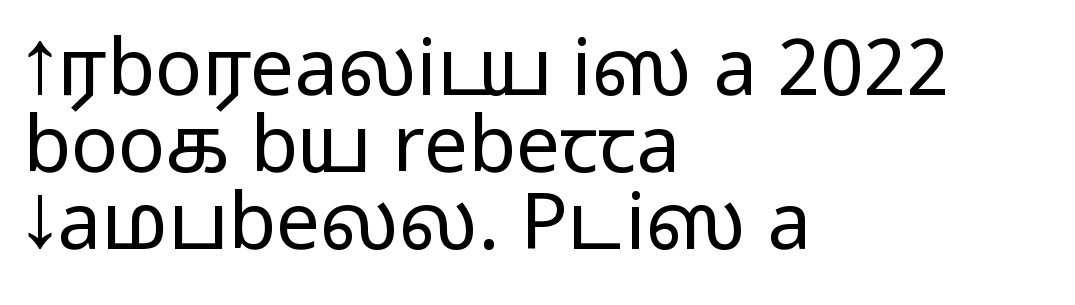
Q: Is the text bold? A: No.
Q: Is the text italic (slanted)? A: No, it is upright.
Q: Is the typeface a serif or a sans-serif typeface? A: Sans-serif.
Q: Is the text underlined? A: No.
Q: How is the paragraph aligned? A: Left-aligned.
Q: Is the spacing between letters normal or unusually wide? A: Normal.
Q: Is the spacing between lines tight, normal or loose? A: Tight.
Q: Width (condensed, normal, or wide)? A: Wide.
Q: Stroke contrast? A: Low.
Q: x-height? A: Medium.
Q: Monospaced? A: No.
